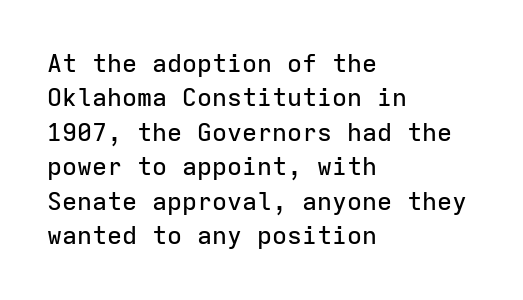
The image shows 25 px text type, upright; set left-aligned, normal line spacing (1.38x), normal letter spacing, not underlined.
